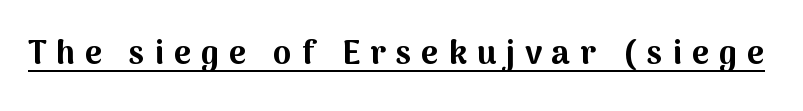
Q: Is the text bold? A: Yes.
Q: Is the text italic (slanted)? A: No, it is upright.
Q: Is the typeface a serif or a sans-serif typeface? A: Sans-serif.
Q: Is the text underlined? A: Yes.
Q: Is the spacing between letters normal or unusually wide? A: Unusually wide.
Q: Width (condensed, normal, or wide)? A: Normal.
Q: Stroke contrast? A: Medium.
Q: x-height? A: Medium.
Q: Monospaced? A: No.
